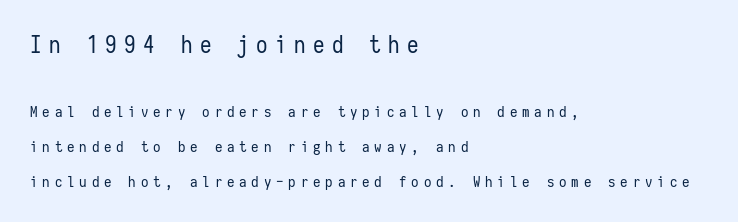
The image shows 23 px text type, upright; set left-aligned, loose line spacing (2.33x), unusually wide letter spacing (+0.32 em), not underlined; the first (top) block is 1.53x larger.
